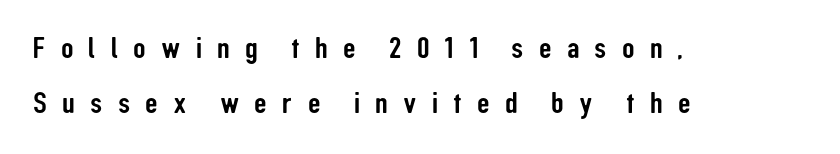
The image shows 31 px condensed sans-serif type, upright; set left-aligned, line spacing 1.79x, unusually wide letter spacing (+0.49 em), not underlined; low stroke contrast and a medium x-height.
